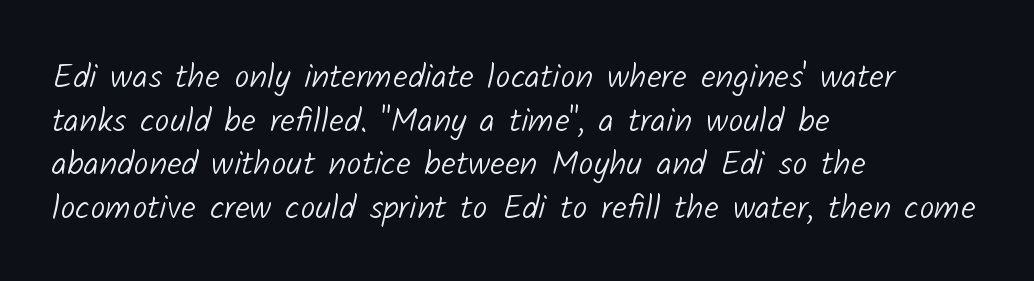
Q: Is the text bold? A: No.
Q: Is the typeface a serif or a sans-serif typeface? A: Sans-serif.
Q: Is the text underlined? A: No.
Q: How is the paragraph aligned? A: Left-aligned.
Q: Is the spacing between letters normal or unusually wide? A: Normal.
Q: Is the spacing between lines tight, normal or loose? A: Normal.
Q: Width (condensed, normal, or wide)? A: Normal.
Q: Stroke contrast? A: Low.
Q: x-height? A: Medium.
Q: Monospaced? A: No.
